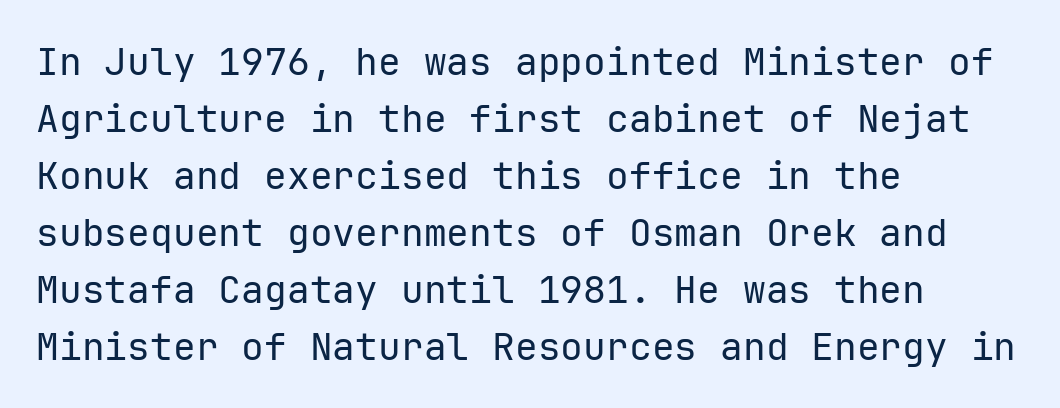
Q: Is the text bold? A: No.
Q: Is the text italic (slanted)? A: No, it is upright.
Q: Is the typeface a serif or a sans-serif typeface? A: Sans-serif.
Q: Is the text underlined? A: No.
Q: How is the paragraph aligned? A: Left-aligned.
Q: Is the spacing between letters normal or unusually wide? A: Normal.
Q: Is the spacing between lines tight, normal or loose? A: Normal.
Q: Width (condensed, normal, or wide)? A: Normal.
Q: Stroke contrast? A: Low.
Q: x-height? A: Medium.
